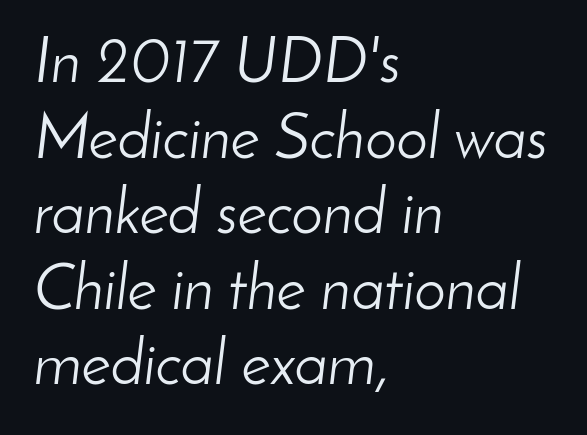
Q: Is the text bold? A: No.
Q: Is the text italic (slanted)? A: Yes, it leans right by about 8 degrees.
Q: Is the text underlined? A: No.
Q: How is the paragraph aligned? A: Left-aligned.
Q: Is the spacing between letters normal or unusually wide? A: Normal.
Q: Width (condensed, normal, or wide)? A: Normal.
Q: Stroke contrast? A: Low.
Q: x-height? A: Small.
Q: Monospaced? A: No.
